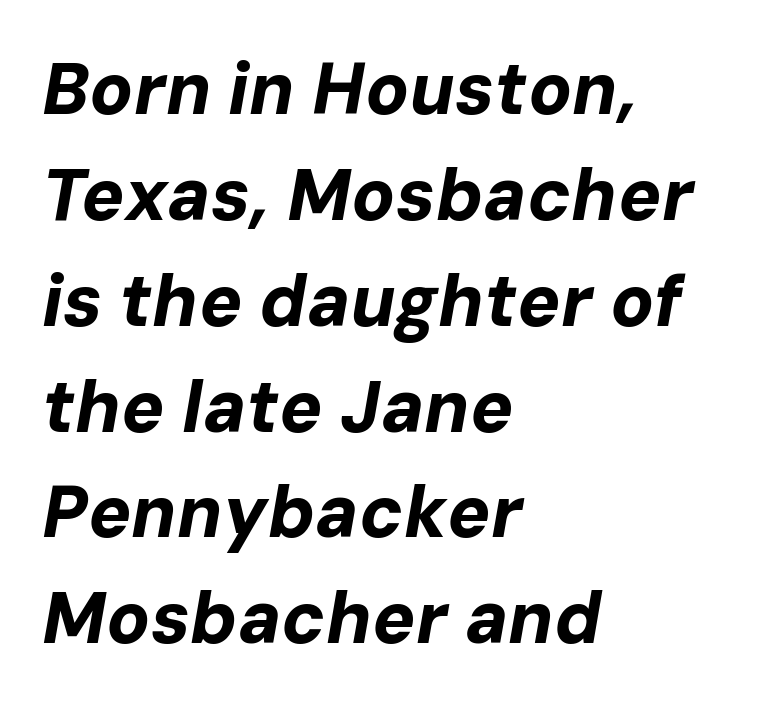
{"italic": "yes", "lean": "right", "slant_degrees": 10, "bold": "yes", "weight": "bold", "width": "normal", "stroke_contrast": "low", "x_height": "medium", "monospaced": "no", "underline": "no", "align": "left", "line_spacing": "normal", "line_spacing_ratio": 1.47, "letter_spacing": "normal", "letter_spacing_em": 0.0, "glyph_px": 72}
